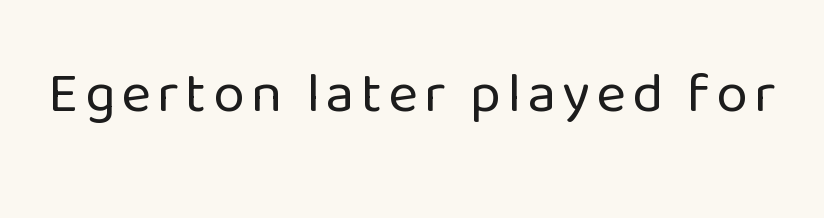
Q: Is the text bold? A: No.
Q: Is the text italic (slanted)? A: No, it is upright.
Q: Is the typeface a serif or a sans-serif typeface? A: Sans-serif.
Q: Is the text underlined? A: No.
Q: Width (condensed, normal, or wide)? A: Normal.
Q: Stroke contrast? A: Low.
Q: x-height? A: Medium.
Q: Monospaced? A: No.
